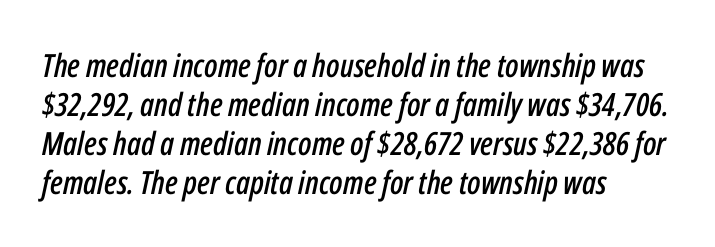
Q: Is the text italic (slanted)? A: Yes, it leans right by about 12 degrees.
Q: Is the text underlined? A: No.
Q: How is the paragraph aligned? A: Left-aligned.
Q: Is the spacing between letters normal or unusually wide? A: Normal.
Q: Width (condensed, normal, or wide)? A: Condensed.
Q: Stroke contrast? A: Low.
Q: x-height? A: Medium.
Q: Monospaced? A: No.
